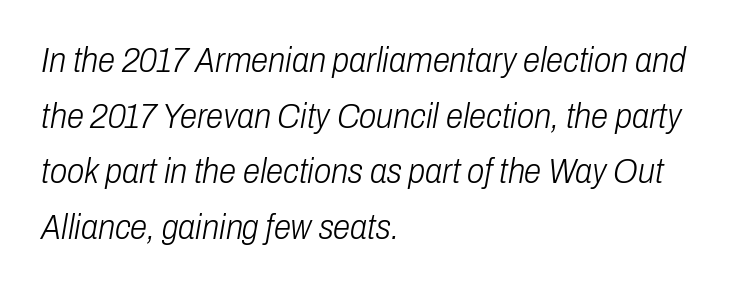
Q: Is the text bold? A: No.
Q: Is the text italic (slanted)? A: Yes, it leans right by about 10 degrees.
Q: Is the text underlined? A: No.
Q: How is the paragraph aligned? A: Left-aligned.
Q: Is the spacing between letters normal or unusually wide? A: Normal.
Q: Is the spacing between lines tight, normal or loose? A: Normal.
Q: Width (condensed, normal, or wide)? A: Condensed.
Q: Stroke contrast? A: Low.
Q: x-height? A: Medium.
Q: Monospaced? A: No.
